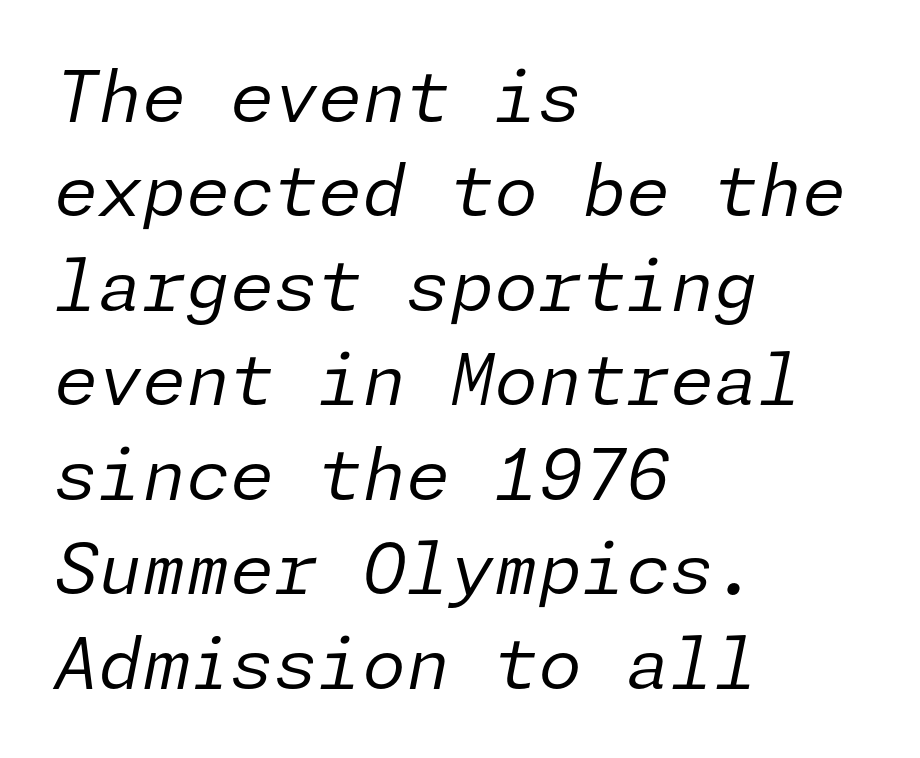
Is there much room between lines? A standard amount, neither cramped nor airy. Each word holds together tightly as a unit, with standard inter-letter gaps. Posture: slanted. Weight class: somewhere from thin through regular. The text block is weighted toward the left margin, trailing off unevenly rightward.
